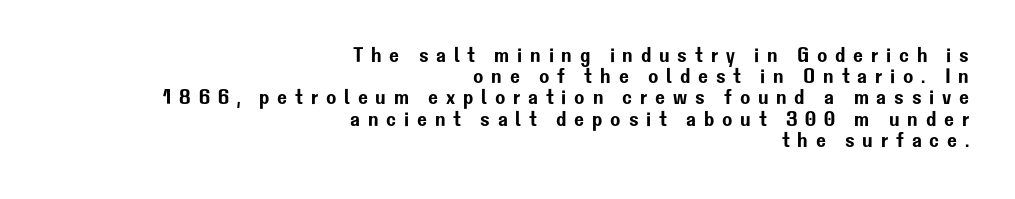
The letters stand upright; this is a roman face. The area under the type is left untouched. Visually the block forms a straight wall on the right and a jagged coastline on the left. The gaps between neighbouring characters are conspicuously large. If you measured baseline to baseline, you'd find a short distance.
